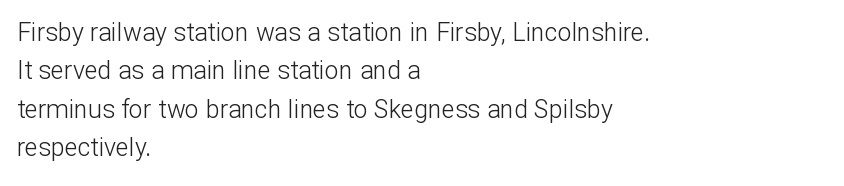
The image shows 25 px text type, upright; set left-aligned, normal line spacing (1.54x), normal letter spacing, not underlined.
